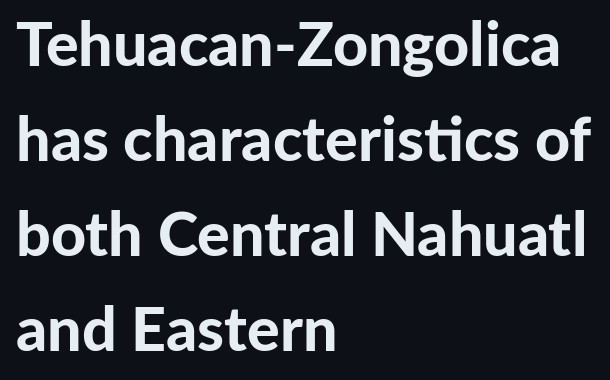
The face used here is proportionally spaced, like ordinary book or web type. How would I describe the line gaps? Plain and ordinary. Short note: letters normally spaced. These lines are composed in type without serifs. Designer's note — italics off, roman on.
